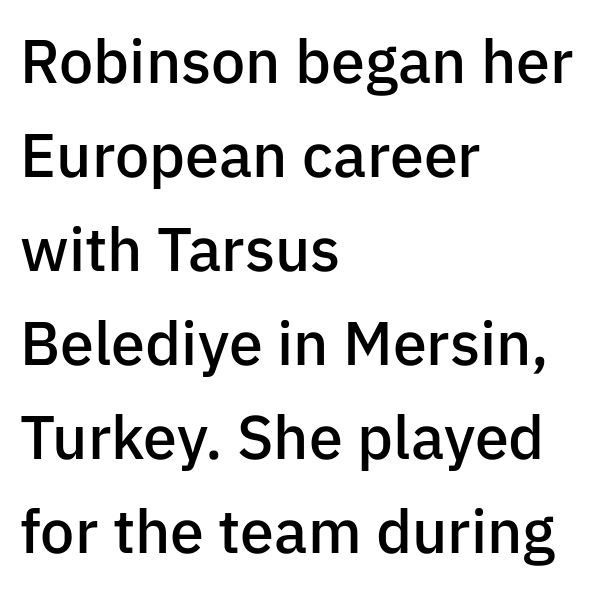
The image shows 61 px semibold sans-serif type, upright; set left-aligned, normal line spacing (1.54x), normal letter spacing, not underlined; low stroke contrast and a medium x-height.
